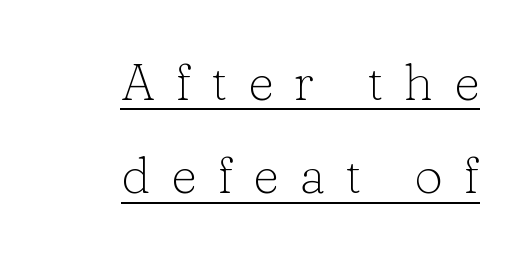
Is this a fixed-width face? No — the glyphs have proportional, varying widths. Each letter's strokes conclude with small projecting serifs. Summary of weight: not heavy and not bold. If you drew a ruler down the right edge, every line would touch it.
